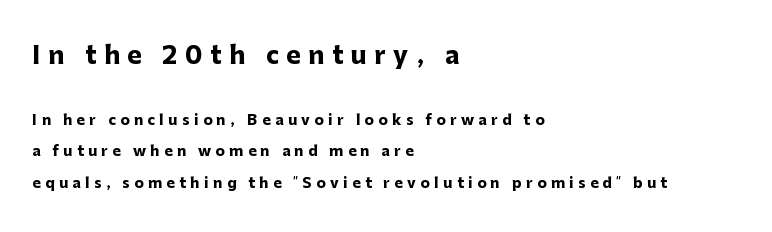
The image shows 24 px bold type, upright; set left-aligned, loose line spacing (2.27x), unusually wide letter spacing (+0.32 em), not underlined; the first (top) block is 1.71x larger.
